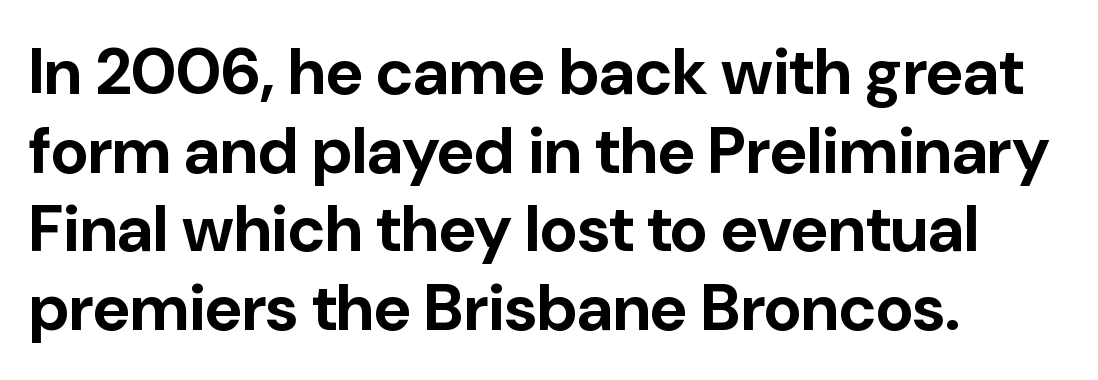
{"serif": "no", "italic": "no", "bold": "yes", "weight": "bold", "width": "normal", "stroke_contrast": "low", "x_height": "medium", "monospaced": "no", "underline": "no", "align": "left", "line_spacing_ratio": 1.21, "letter_spacing": "normal", "letter_spacing_em": 0.0, "glyph_px": 65}
